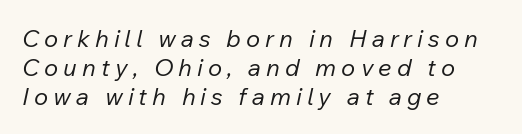
{"italic": "yes", "lean": "right", "slant_degrees": 12, "bold": "no", "underline": "no", "align": "left", "line_spacing_ratio": 1.2, "letter_spacing": "wide", "letter_spacing_em": 0.21, "glyph_px": 24}
